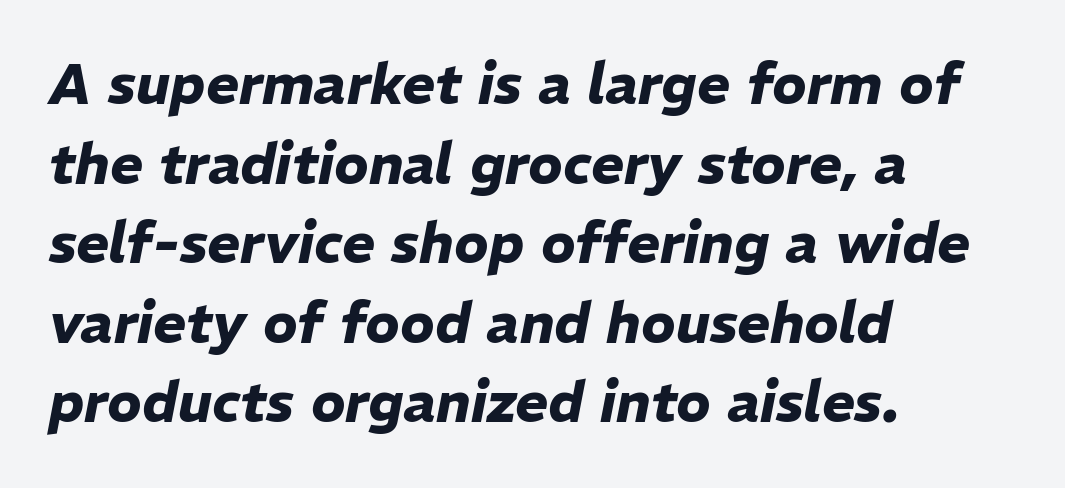
{"italic": "yes", "lean": "right", "slant_degrees": 11, "bold": "yes", "weight": "heavy", "width": "normal", "stroke_contrast": "low", "x_height": "medium", "monospaced": "no", "underline": "no", "align": "left", "line_spacing": "normal", "line_spacing_ratio": 1.42, "letter_spacing": "normal", "letter_spacing_em": 0.0, "glyph_px": 56}
